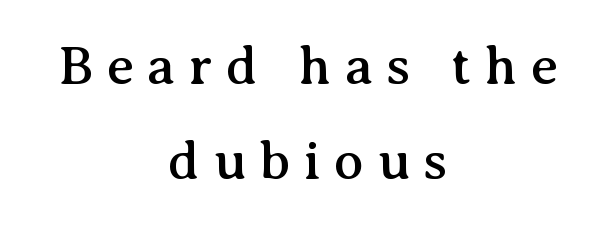
{"serif": "yes", "italic": "no", "width": "normal", "stroke_contrast": "medium", "x_height": "medium", "monospaced": "no", "underline": "no", "align": "center", "line_spacing_ratio": 1.72, "letter_spacing": "wide", "letter_spacing_em": 0.24, "glyph_px": 55}
